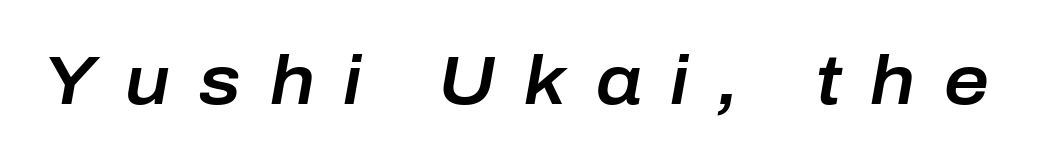
{"italic": "yes", "lean": "right", "slant_degrees": 10, "width": "normal", "stroke_contrast": "low", "x_height": "medium", "monospaced": "no", "underline": "no", "letter_spacing": "wide", "letter_spacing_em": 0.42, "glyph_px": 69}
